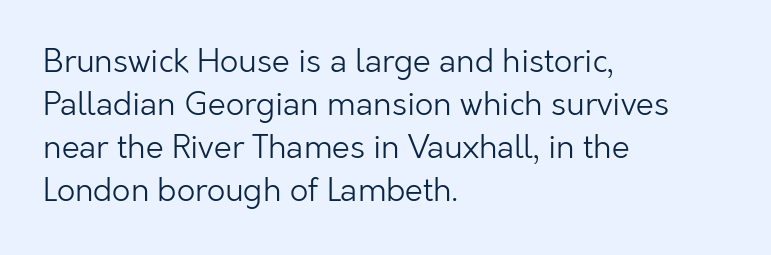
{"serif": "no", "italic": "no", "bold": "no", "weight": "light", "width": "normal", "stroke_contrast": "low", "x_height": "medium", "monospaced": "no", "underline": "no", "align": "left", "line_spacing": "normal", "line_spacing_ratio": 1.34, "letter_spacing": "normal", "letter_spacing_em": 0.0, "glyph_px": 32}
